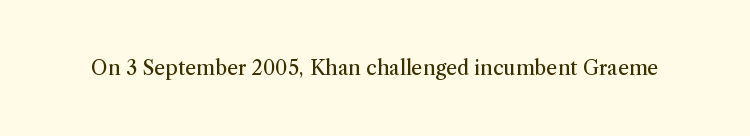
Posture: upright roman. Short note: letters normally spaced. The weight would be labelled regular, book, light, or lighter still. Lines of text with bare space underneath.
